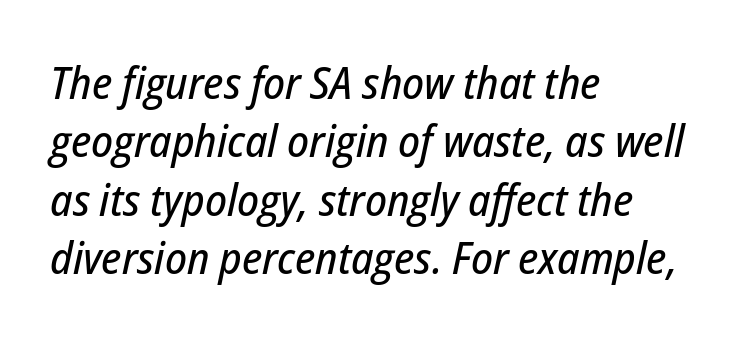
The text block is weighted toward the left margin, trailing off unevenly rightward. Between one letter and the next there's only the usual sliver of space. Characters are canted at an angle relative to the baseline's perpendicular. Descender tails drop into unmarked territory.
